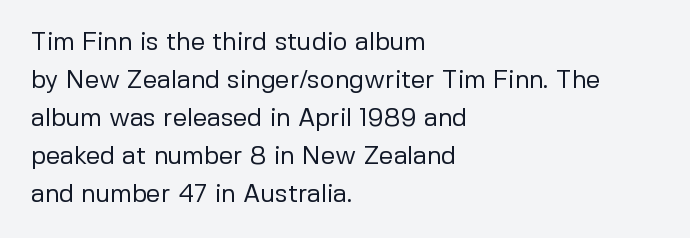
The font's upright variant was chosen for this text. The specimen omits any rule beneath the text block's lines. All the whitespace from short lines collects on the right. Tracking here is standard; glyphs follow each other at the usual distance.
